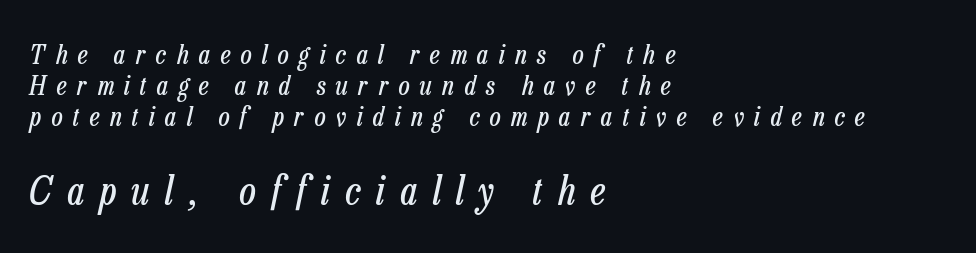
The lettering tilts uniformly, giving the passage an italic look. This sample has the flowing, uneven cadence of proportional lettering. The text block is weighted toward the left margin, trailing off unevenly rightward. Caption: expanded tracking, letters set apart. Stems here are at most as thick as an everyday book face. The space beneath each line is pristine and unruled.
